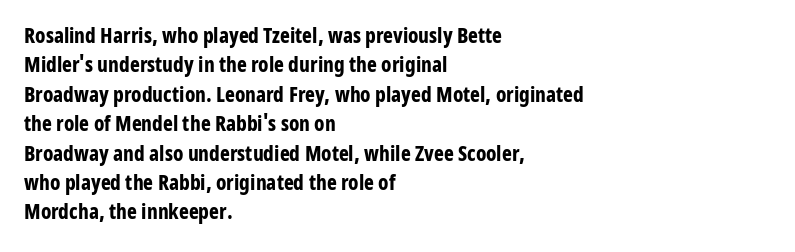
{"italic": "no", "bold": "yes", "underline": "no", "align": "left", "line_spacing": "normal", "line_spacing_ratio": 1.4, "letter_spacing": "normal", "letter_spacing_em": 0.0, "glyph_px": 21}
